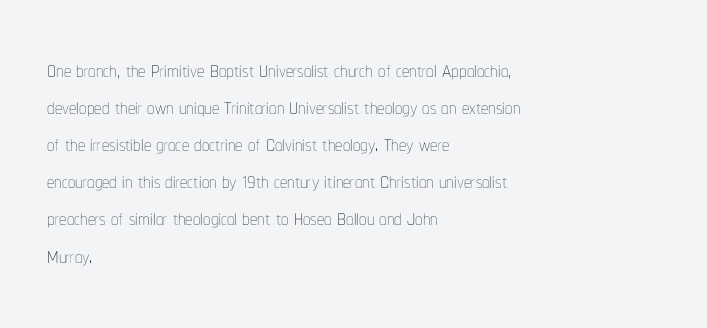
The image shows 29 px thin, condensed type, upright; set left-aligned, normal line spacing (1.28x), normal letter spacing, not underlined; low stroke contrast and a medium x-height.
